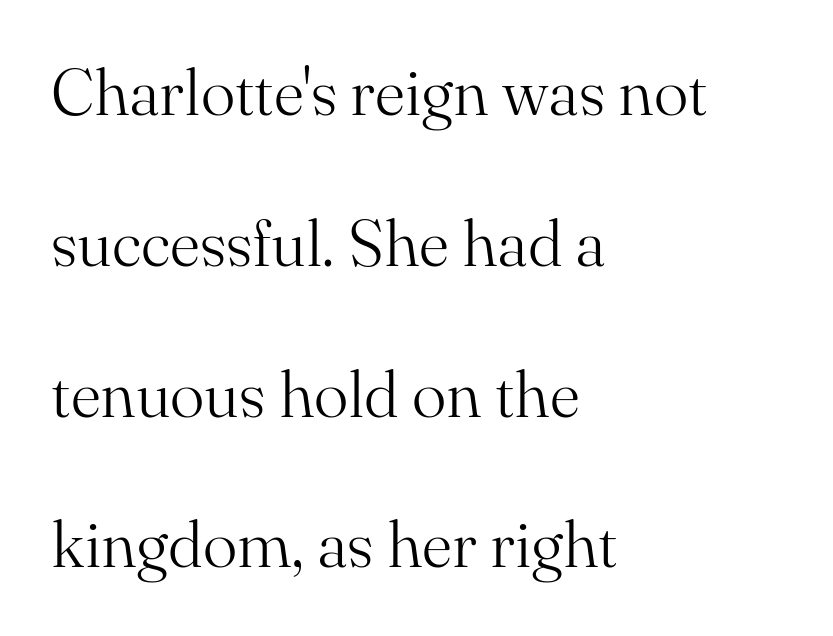
{"serif": "yes", "italic": "no", "bold": "no", "weight": "light", "width": "normal", "stroke_contrast": "medium", "x_height": "small", "monospaced": "no", "underline": "no", "align": "left", "line_spacing": "loose", "line_spacing_ratio": 2.32, "letter_spacing": "normal", "letter_spacing_em": 0.0, "glyph_px": 65}
